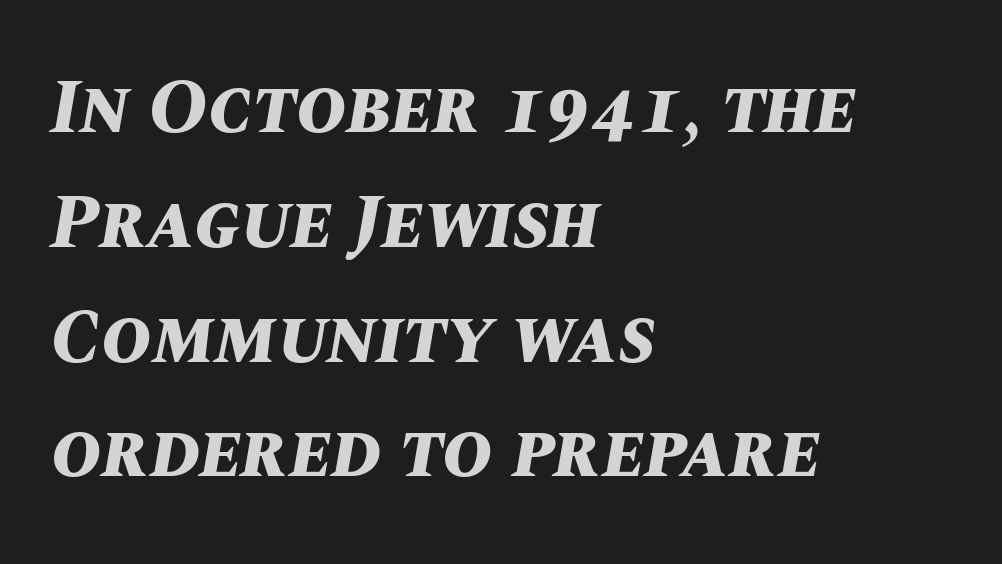
{"italic": "yes", "lean": "right", "slant_degrees": 10, "bold": "yes", "weight": "bold", "width": "normal", "stroke_contrast": "medium", "x_height": "large", "monospaced": "no", "underline": "no", "align": "left", "line_spacing": "normal", "line_spacing_ratio": 1.51, "letter_spacing": "normal", "letter_spacing_em": 0.0, "glyph_px": 76}
